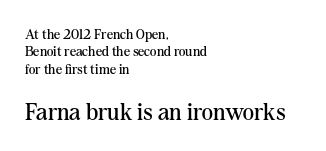
Q: Is the text bold? A: No.
Q: Is the text italic (slanted)? A: No, it is upright.
Q: Is the text underlined? A: No.
Q: How is the paragraph aligned? A: Left-aligned.
Q: Is the spacing between letters normal or unusually wide? A: Normal.
Q: Is the spacing between lines tight, normal or loose? A: Normal.
Q: Which block of text is set in a larger size, the first (top) or the second (bottom)? A: The second (bottom) one.
